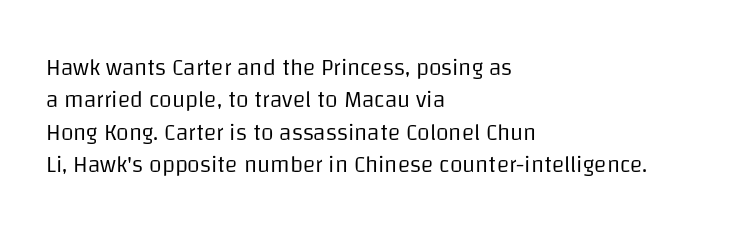
{"italic": "no", "bold": "no", "underline": "no", "align": "left", "line_spacing": "normal", "line_spacing_ratio": 1.41, "letter_spacing": "normal", "letter_spacing_em": 0.0, "glyph_px": 23}
